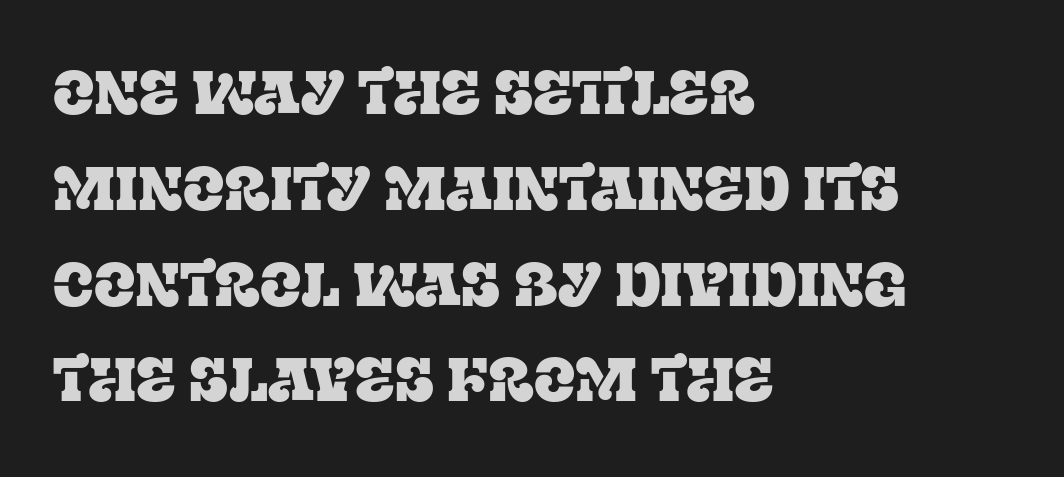
The image shows 61 px serif type, upright; set left-aligned, normal line spacing (1.57x), normal letter spacing, not underlined; low stroke contrast and a large x-height.
